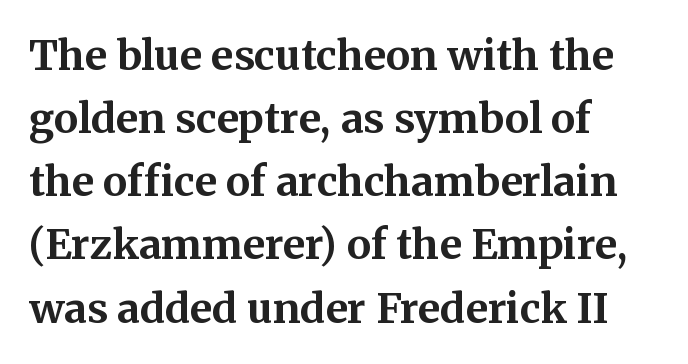
Q: Is the text bold? A: Yes.
Q: Is the text italic (slanted)? A: No, it is upright.
Q: Is the typeface a serif or a sans-serif typeface? A: Serif.
Q: Is the text underlined? A: No.
Q: How is the paragraph aligned? A: Left-aligned.
Q: Is the spacing between letters normal or unusually wide? A: Normal.
Q: Is the spacing between lines tight, normal or loose? A: Normal.
Q: Width (condensed, normal, or wide)? A: Normal.
Q: Stroke contrast? A: Medium.
Q: x-height? A: Medium.
Q: Monospaced? A: No.
